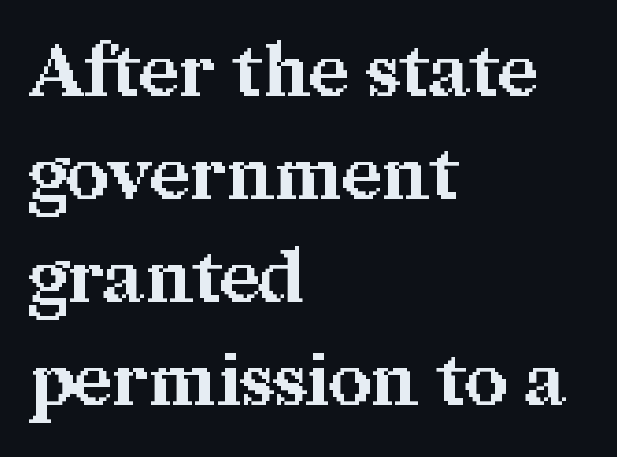
Q: Is the text bold? A: Yes.
Q: Is the text italic (slanted)? A: No, it is upright.
Q: Is the typeface a serif or a sans-serif typeface? A: Serif.
Q: Is the text underlined? A: No.
Q: How is the paragraph aligned? A: Left-aligned.
Q: Is the spacing between letters normal or unusually wide? A: Normal.
Q: Is the spacing between lines tight, normal or loose? A: Normal.
Q: Width (condensed, normal, or wide)? A: Normal.
Q: Stroke contrast? A: Medium.
Q: x-height? A: Medium.
Q: Monospaced? A: No.
